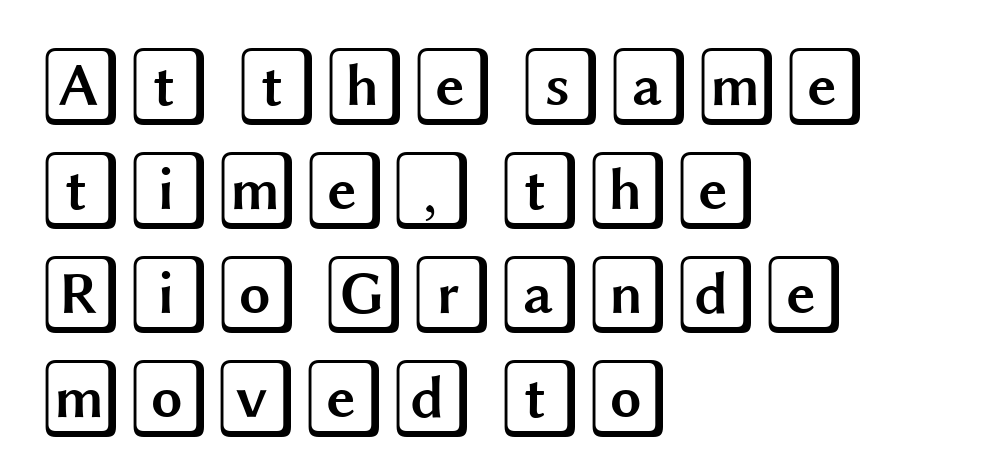
You could call the tracking neutral — neither tight nor loose. Bare-footed words on every line. Notice how descenders clear the ascenders below comfortably — that's standard leading. Every character sits straight up, as roman type does. Short and long lines alike share a common starting point at left.
